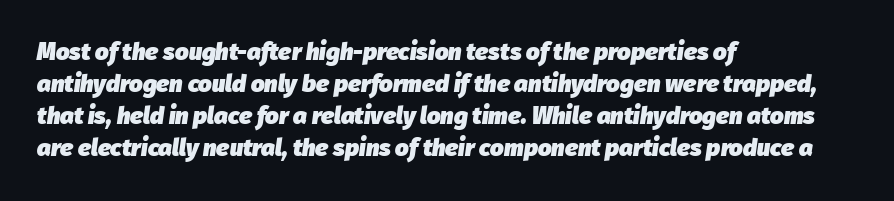
{"italic": "yes", "lean": "right", "slant_degrees": 8, "bold": "yes", "underline": "no", "align": "left", "line_spacing": "normal", "line_spacing_ratio": 1.34, "letter_spacing": "normal", "letter_spacing_em": 0.0, "glyph_px": 24}
